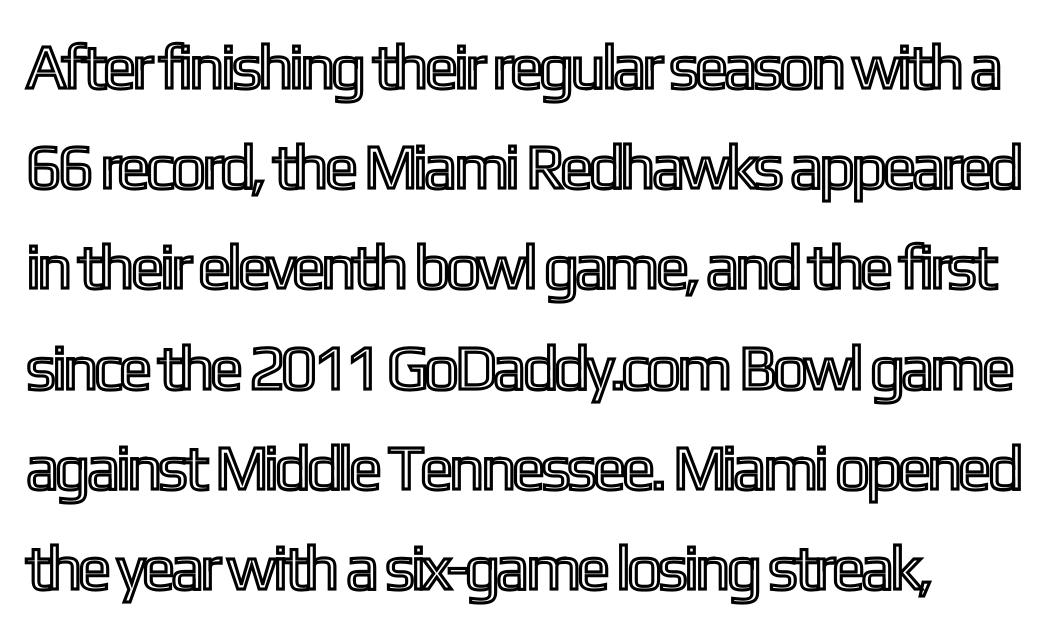
The line texture is even and compact thanks to regular tracking. Tall strokes in this sample are plumb rather than angled. Descender tails drop into unmarked territory. Rows of type keep a routine distance in the vertical direction. Here the designer chose a conventional face with non-uniform glyph widths.
